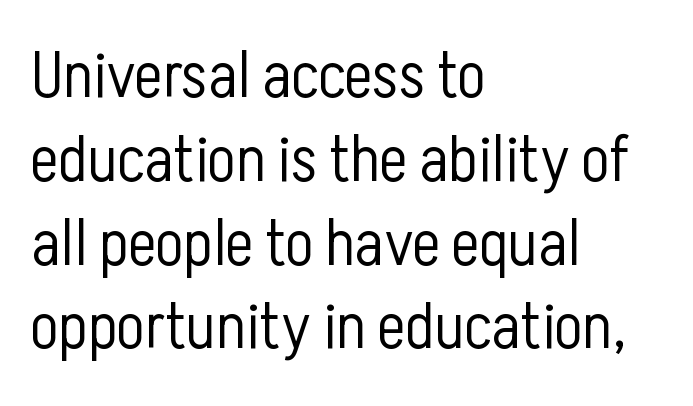
Q: Is the text bold? A: No.
Q: Is the text italic (slanted)? A: No, it is upright.
Q: Is the typeface a serif or a sans-serif typeface? A: Sans-serif.
Q: Is the text underlined? A: No.
Q: How is the paragraph aligned? A: Left-aligned.
Q: Is the spacing between letters normal or unusually wide? A: Normal.
Q: Is the spacing between lines tight, normal or loose? A: Normal.
Q: Width (condensed, normal, or wide)? A: Condensed.
Q: Stroke contrast? A: Low.
Q: x-height? A: Medium.
Q: Monospaced? A: No.
